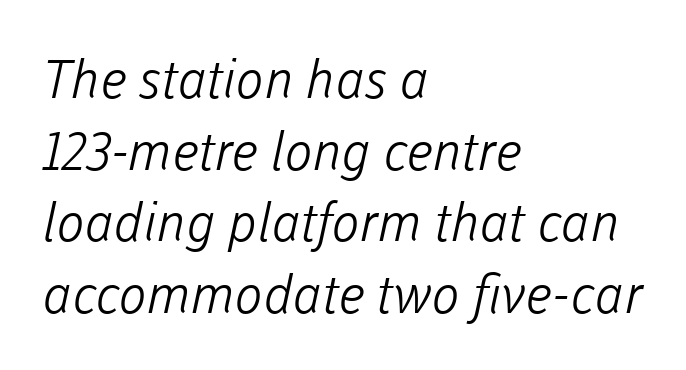
Q: Is the text bold? A: No.
Q: Is the typeface a serif or a sans-serif typeface? A: Sans-serif.
Q: Is the text underlined? A: No.
Q: How is the paragraph aligned? A: Left-aligned.
Q: Is the spacing between letters normal or unusually wide? A: Normal.
Q: Is the spacing between lines tight, normal or loose? A: Normal.
Q: Width (condensed, normal, or wide)? A: Normal.
Q: Stroke contrast? A: Low.
Q: x-height? A: Medium.
Q: Monospaced? A: No.
